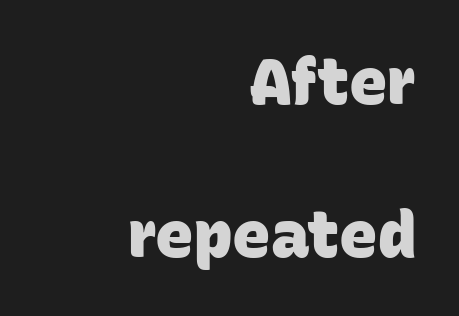
The image shows 64 px heavy sans-serif type; set right-aligned, loose line spacing (2.39x), normal letter spacing, not underlined; low stroke contrast and a large x-height.
